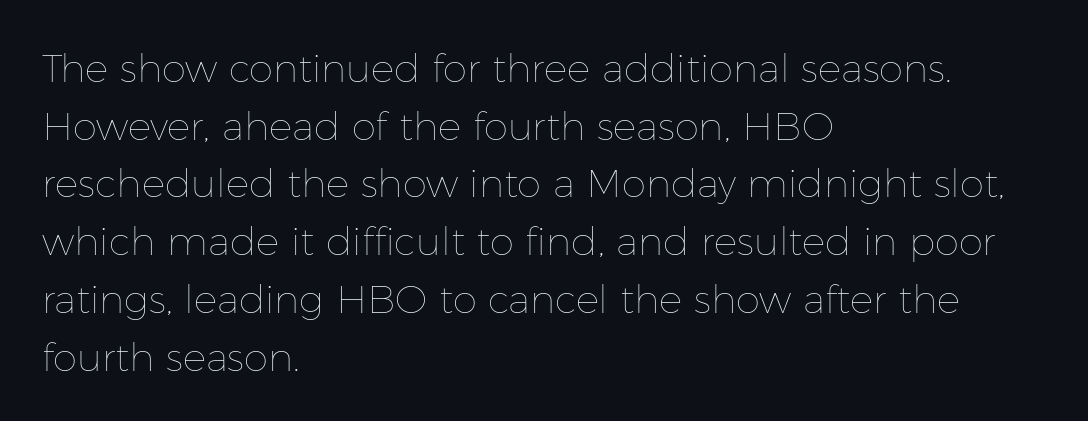
Here the designer chose a conventional face with non-uniform glyph widths. Is the stroke heavy? The answer is a plain regular-or-lighter. The rag falls on the right side of this text block. The foot of each line stays bare and open. Regular leading. There is no visible air inserted between adjacent glyphs.
